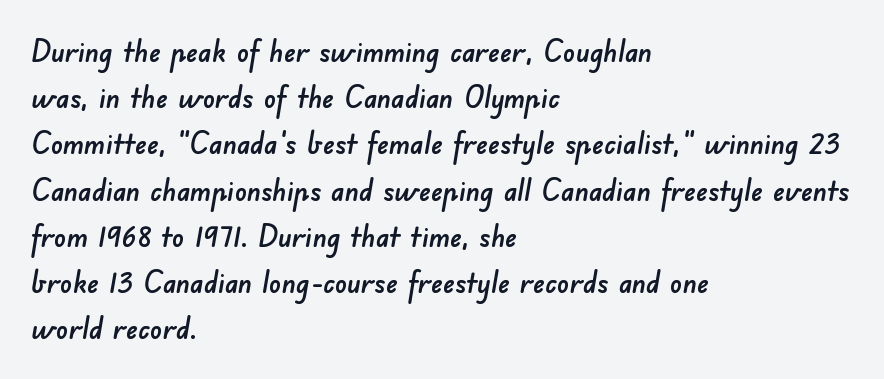
The image shows 30 px sans-serif type; set left-aligned, normal line spacing (1.54x), normal letter spacing, not underlined; low stroke contrast and a small x-height.
